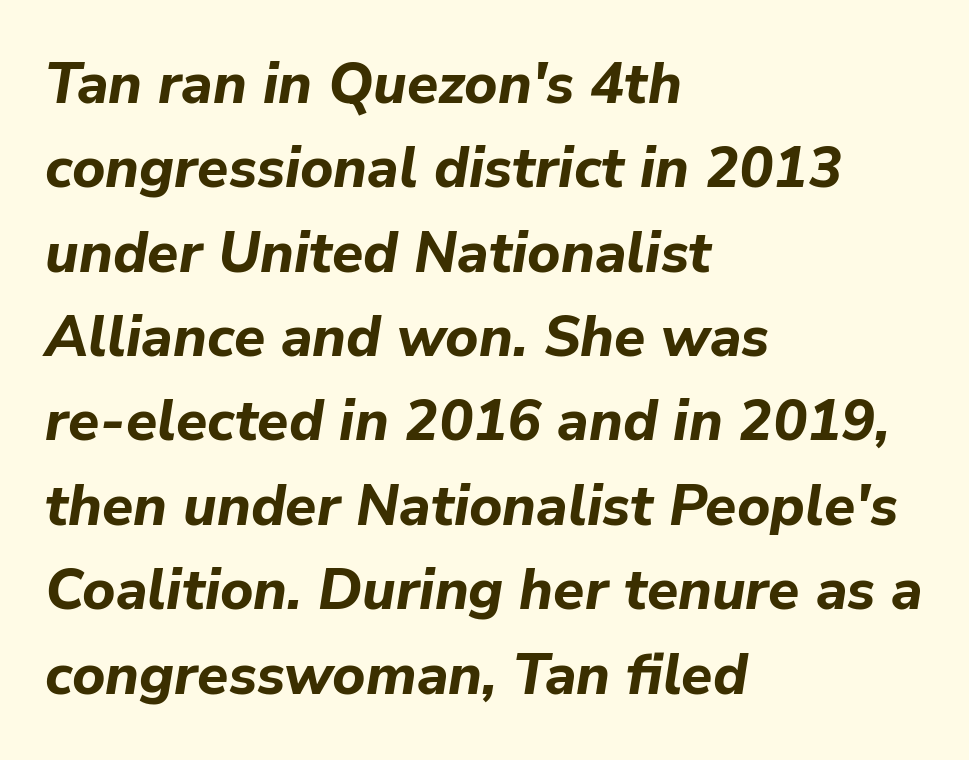
{"italic": "yes", "lean": "right", "slant_degrees": 9, "bold": "yes", "weight": "bold", "width": "normal", "stroke_contrast": "low", "x_height": "medium", "monospaced": "no", "underline": "no", "align": "left", "line_spacing": "normal", "line_spacing_ratio": 1.48, "letter_spacing": "normal", "letter_spacing_em": 0.0, "glyph_px": 57}
